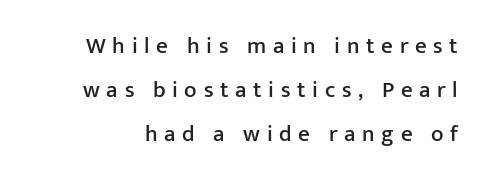
The image shows 23 px text type, upright; set loose line spacing (1.91x), unusually wide letter spacing (+0.29 em), not underlined.
